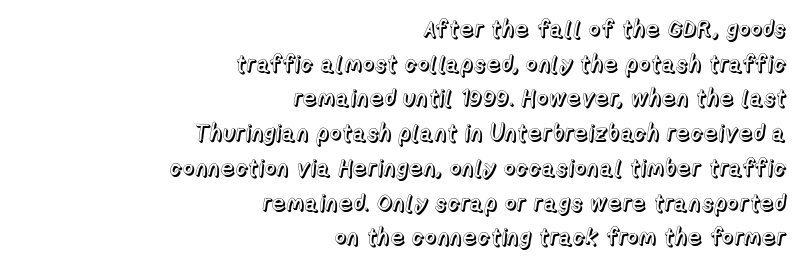
Q: Is the text italic (slanted)? A: Yes.
Q: Is the text underlined? A: No.
Q: How is the paragraph aligned? A: Right-aligned.
Q: Is the spacing between letters normal or unusually wide? A: Normal.
Q: Is the spacing between lines tight, normal or loose? A: Normal.
